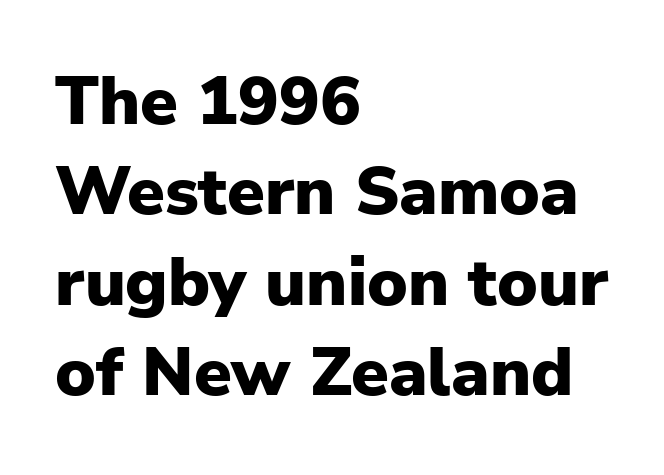
{"serif": "no", "italic": "no", "bold": "yes", "weight": "heavy", "width": "normal", "stroke_contrast": "low", "x_height": "medium", "monospaced": "no", "underline": "no", "align": "left", "line_spacing": "normal", "line_spacing_ratio": 1.33, "letter_spacing": "normal", "letter_spacing_em": 0.0, "glyph_px": 68}
